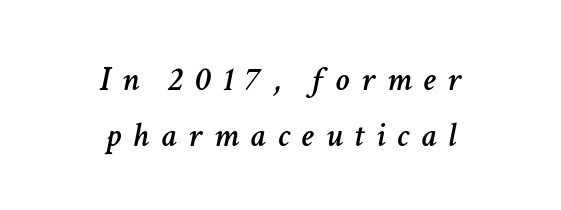
Q: Is the text italic (slanted)? A: Yes, it leans right by about 11 degrees.
Q: Is the text underlined? A: No.
Q: How is the paragraph aligned? A: Centered.
Q: Is the spacing between letters normal or unusually wide? A: Unusually wide.
Q: Is the spacing between lines tight, normal or loose? A: Normal.
Q: Width (condensed, normal, or wide)? A: Normal.
Q: Stroke contrast? A: Low.
Q: x-height? A: Medium.
Q: Monospaced? A: No.
